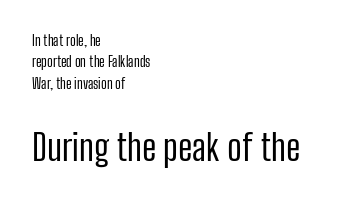
Characters remain perfectly vertical along every line. Looks like regular typesetting: each glyph gets only the width it needs. A bare baseline throughout the passage. Alignment: flush left. Honestly, the letter spacing is just normal — you wouldn't notice it.
